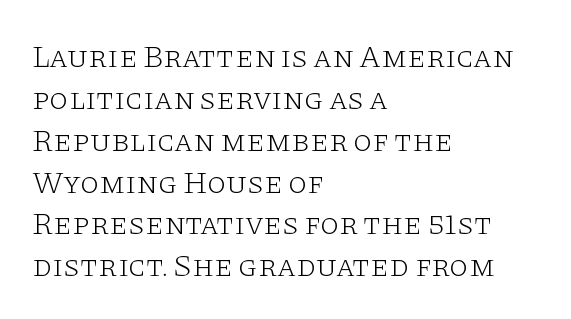
Q: Is the text bold? A: No.
Q: Is the text italic (slanted)? A: No, it is upright.
Q: Is the typeface a serif or a sans-serif typeface? A: Serif.
Q: Is the text underlined? A: No.
Q: How is the paragraph aligned? A: Left-aligned.
Q: Is the spacing between letters normal or unusually wide? A: Normal.
Q: Is the spacing between lines tight, normal or loose? A: Normal.
Q: Width (condensed, normal, or wide)? A: Wide.
Q: Stroke contrast? A: Low.
Q: x-height? A: Large.
Q: Monospaced? A: No.
